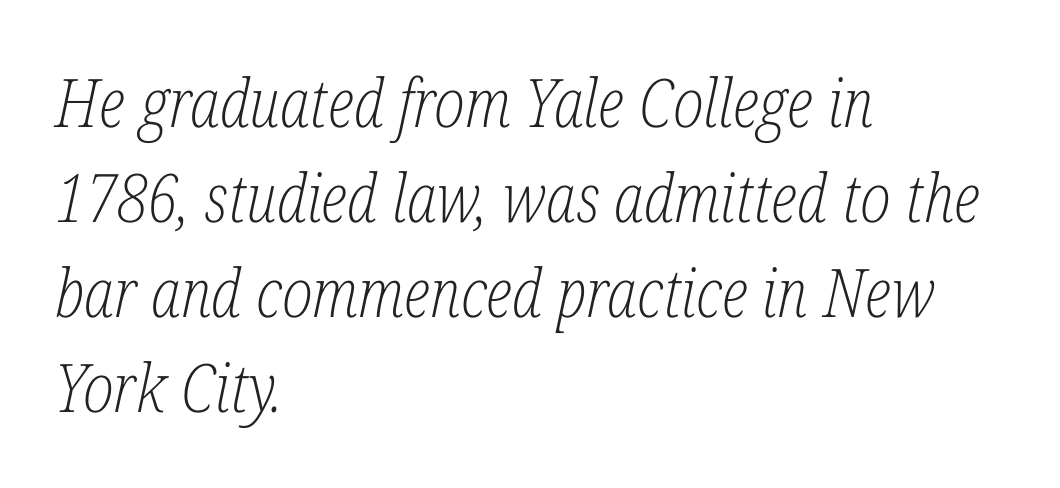
Each letter keeps its own natural width here, so spacing adapts to shape. Vertically, the passage feels balanced, rows spaced as you'd expect. Slant detected: the letters are inclined. Small tapered or slab feet sit at the stroke ends, so this counts as serif. Casual observation: everything's shoved over to the left. Weight: not bold — regular or lighter.
